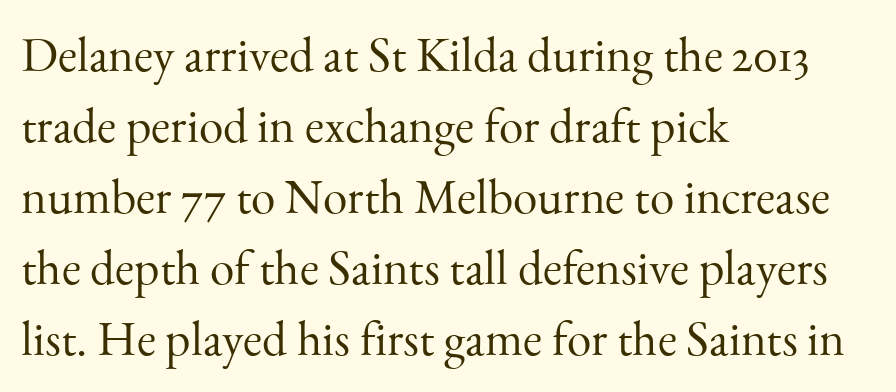
The image shows 49 px light serif type, upright; set left-aligned, normal line spacing (1.45x), normal letter spacing, not underlined; medium stroke contrast and a small x-height.
